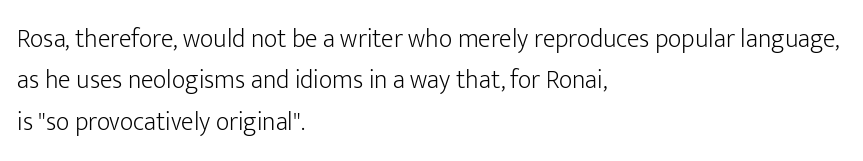
Each stroke keeps to a modest, everyday thickness or less. Whoever set this chose a conventional vertical rhythm. Caption: multi-line text, flush left, ragged right. Underlining? Definitely not there.
